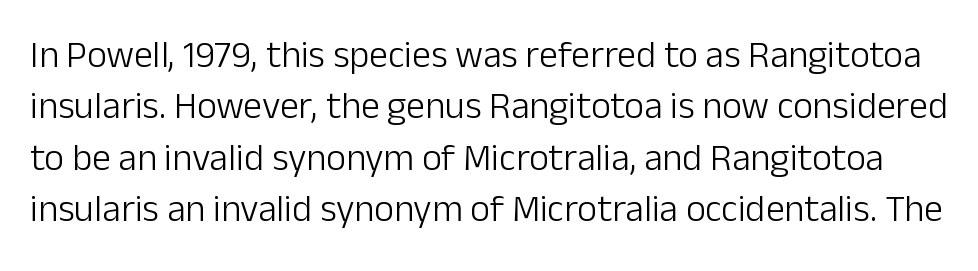
{"serif": "no", "italic": "no", "bold": "no", "weight": "light", "width": "normal", "stroke_contrast": "low", "x_height": "medium", "monospaced": "no", "underline": "no", "line_spacing": "normal", "line_spacing_ratio": 1.35, "letter_spacing": "normal", "letter_spacing_em": 0.0, "glyph_px": 38}
